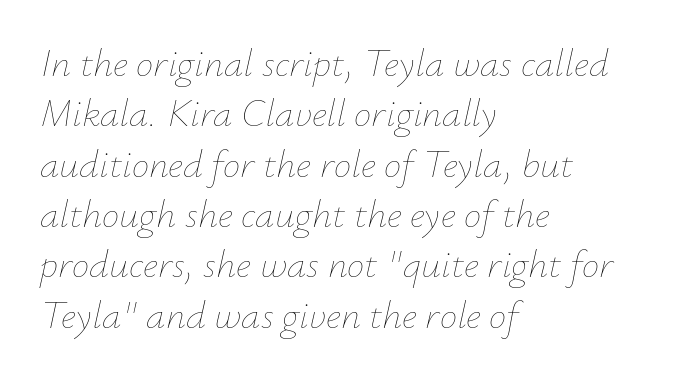
The image shows 39 px thin type, italic (leaning right); set left-aligned, normal line spacing (1.29x), normal letter spacing, not underlined; low stroke contrast and a small x-height.
